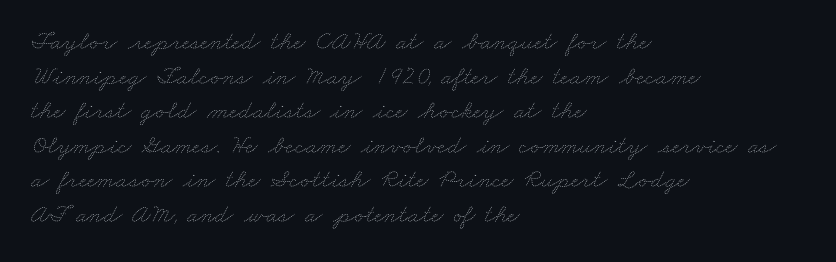
The image shows 26 px text type; set left-aligned, normal line spacing (1.33x), normal letter spacing, not underlined.
